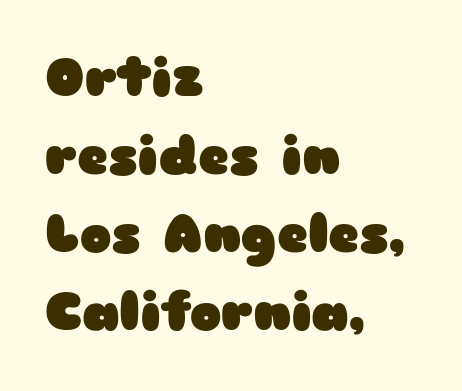
This is roman type, the default non-slanted kind. Character widths vary here, with narrow letters taking less room than wide ones. The space beneath each line is pristine and unruled. Note: no serifs on the glyphs.
